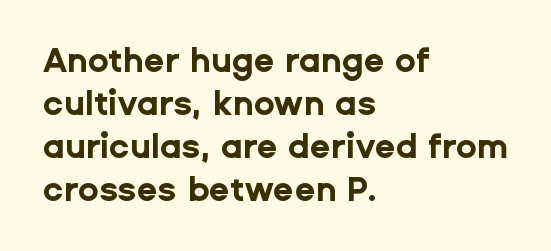
The image shows 34 px bold sans-serif type, upright; set left-aligned, normal line spacing (1.26x), normal letter spacing, not underlined; low stroke contrast and a medium x-height.
